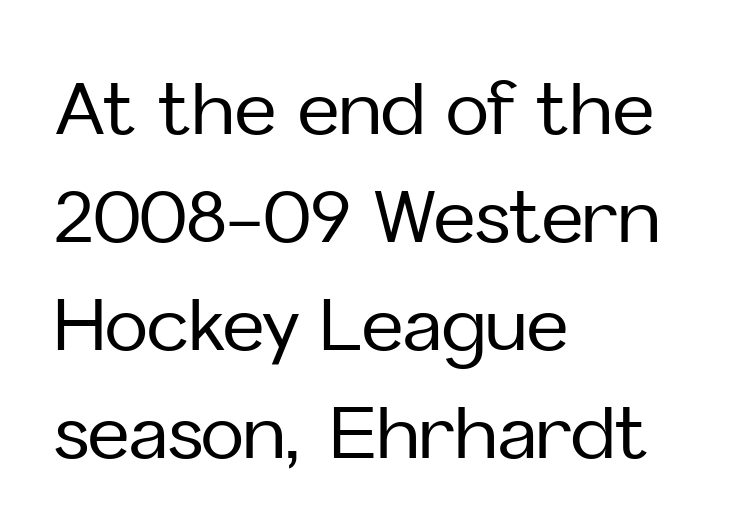
The image shows 72 px sans-serif type, upright; set left-aligned, normal line spacing (1.5x), normal letter spacing, not underlined; low stroke contrast and a medium x-height.
